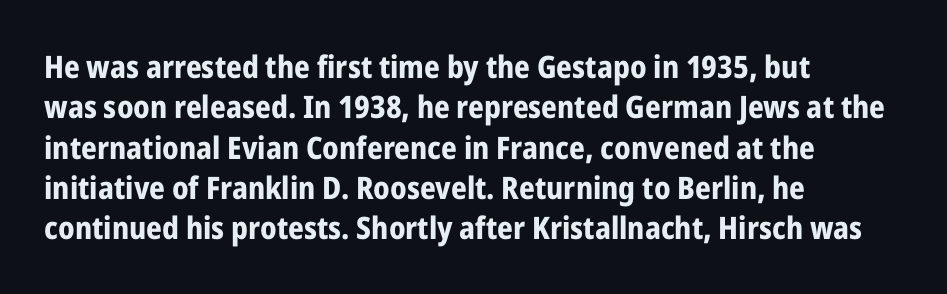
The image shows 31 px bold, condensed sans-serif type, upright; set left-aligned, normal line spacing (1.3x), normal letter spacing, not underlined; low stroke contrast and a medium x-height.
